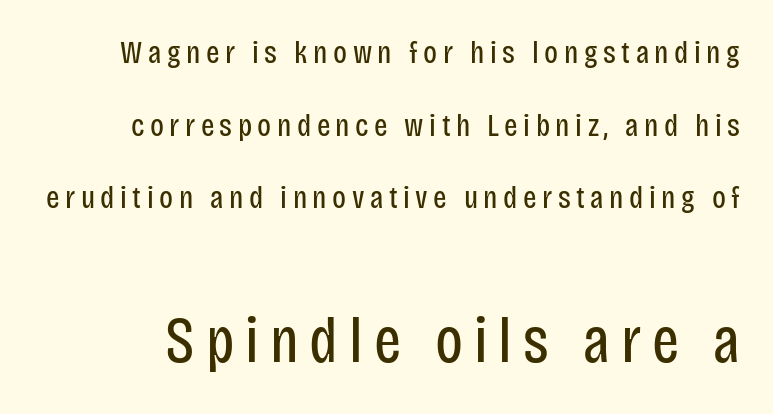
The image shows 64 px regular-weight, condensed sans-serif type, upright; set loose line spacing (2.27x), not underlined; the second (bottom) block is 2.0x larger; low stroke contrast and a large x-height.
